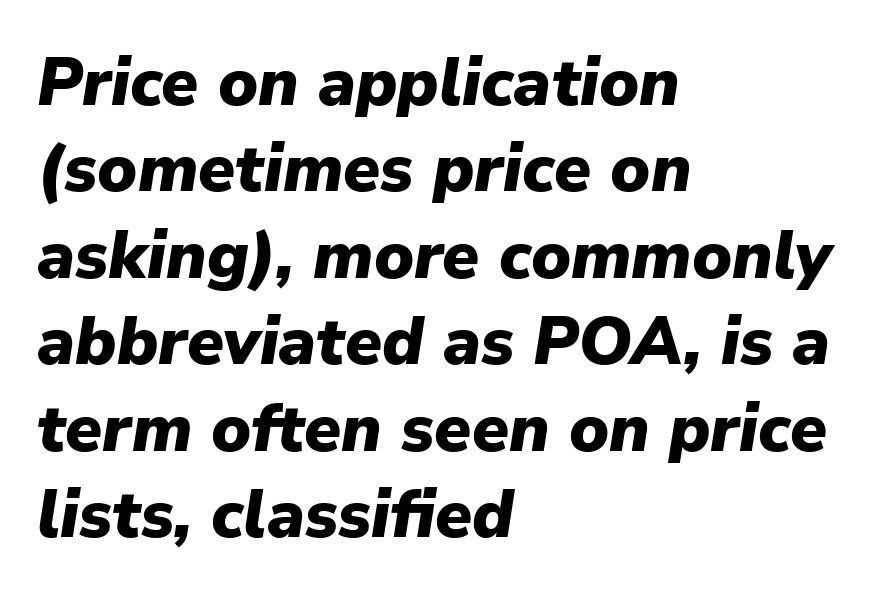
Q: Is the text bold? A: Yes.
Q: Is the text italic (slanted)? A: Yes, it leans right by about 9 degrees.
Q: Is the text underlined? A: No.
Q: How is the paragraph aligned? A: Left-aligned.
Q: Is the spacing between letters normal or unusually wide? A: Normal.
Q: Is the spacing between lines tight, normal or loose? A: Normal.
Q: Width (condensed, normal, or wide)? A: Normal.
Q: Stroke contrast? A: Low.
Q: x-height? A: Medium.
Q: Monospaced? A: No.
